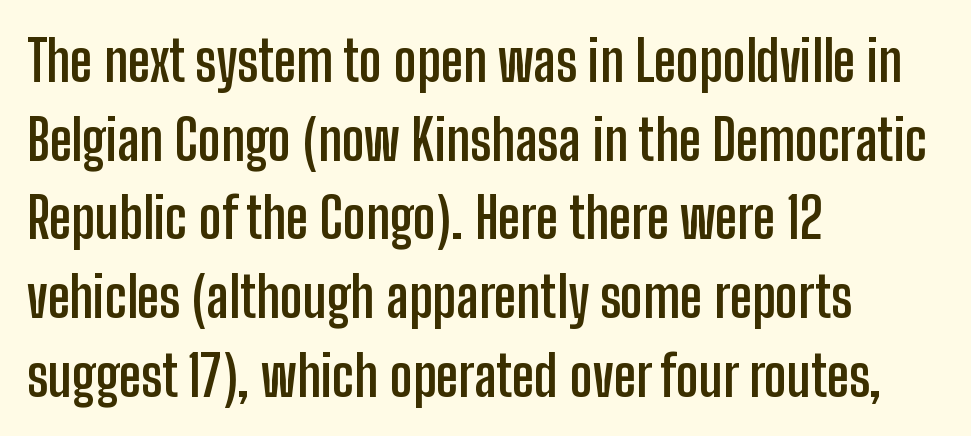
{"serif": "no", "italic": "no", "bold": "yes", "weight": "semibold", "width": "condensed", "stroke_contrast": "low", "x_height": "medium", "monospaced": "no", "underline": "no", "align": "left", "line_spacing": "normal", "line_spacing_ratio": 1.43, "letter_spacing": "normal", "letter_spacing_em": 0.0, "glyph_px": 55}
